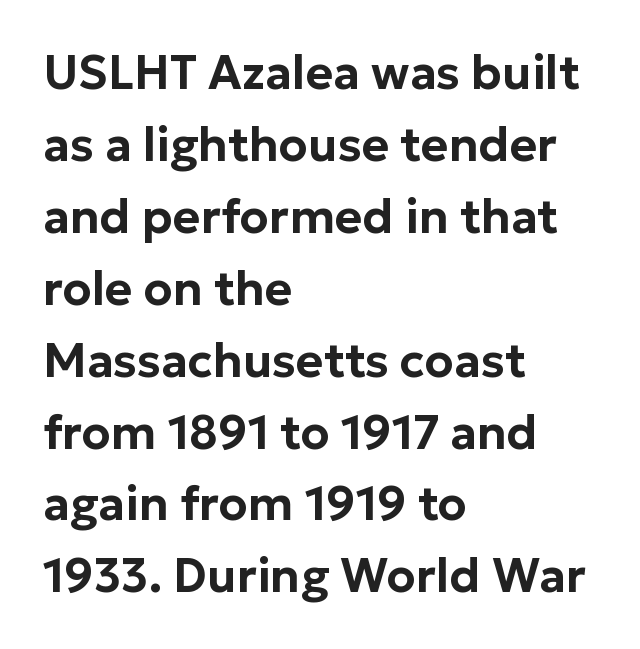
The image shows 47 px sans-serif type, upright; set left-aligned, normal line spacing (1.53x), normal letter spacing, not underlined; low stroke contrast and a medium x-height.
